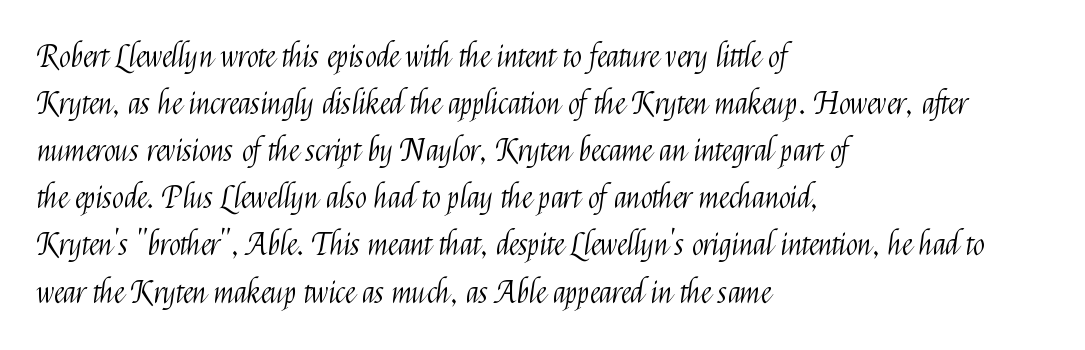
The image shows 31 px light, condensed sans-serif type; set left-aligned, normal line spacing (1.52x), normal letter spacing, not underlined; medium stroke contrast and a medium x-height.
